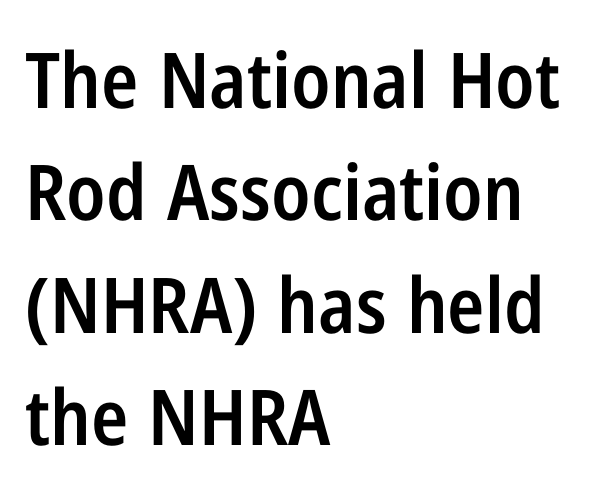
Unlike a traditional serif, this face leaves its strokes unadorned. If you measured baseline to baseline, you'd find a middling distance. Proportional: the letters do not fall into vertical columns. Students, note that the glyphs here touch the page at normal intervals. Slightly chunky letters — semibold, I'd say, not full bold.
